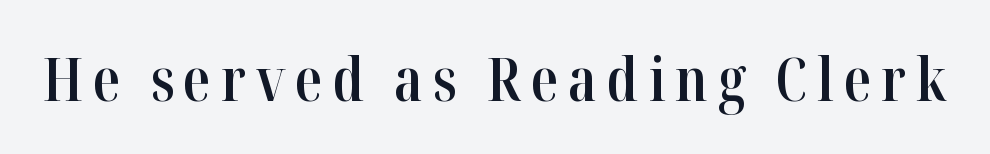
These lines are rendered in a variable-pitch font. To sum up the face: it has serifs. A bare baseline throughout the passage. Strokes here are thickened, but only to semibold level.
